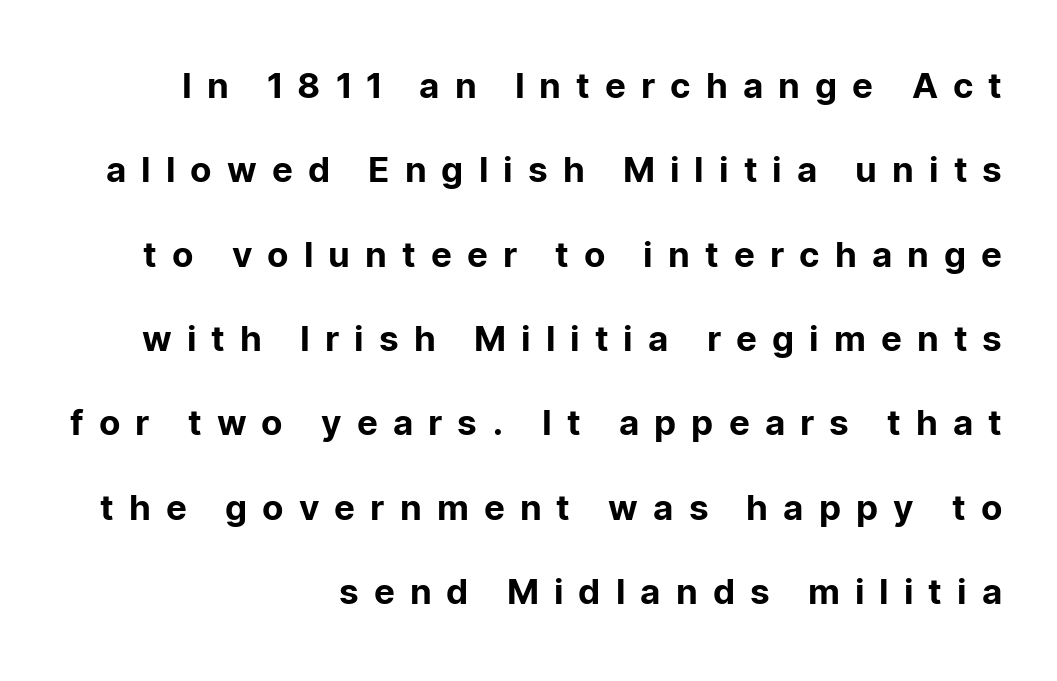
{"serif": "no", "italic": "no", "width": "normal", "stroke_contrast": "low", "x_height": "medium", "monospaced": "no", "underline": "no", "align": "right", "line_spacing": "loose", "line_spacing_ratio": 2.41, "letter_spacing": "wide", "letter_spacing_em": 0.43, "glyph_px": 35}
